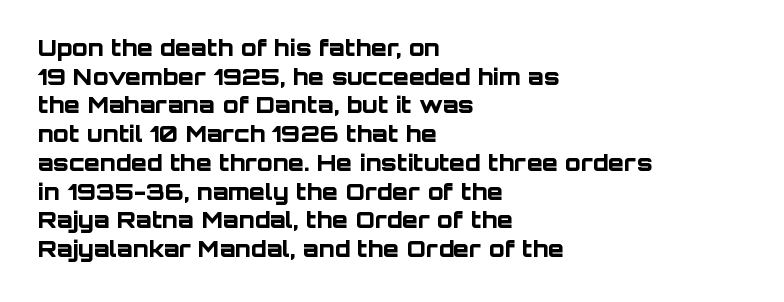
In CSS terms this would be text-align: left. On the weight axis this lands at bold, roughly 700. No word sits above an underline. Regarding leading, the lines here are spaced in the standard way. Quick note: not italic, upright. Glyph-to-glyph distance matches everyday printed text.
